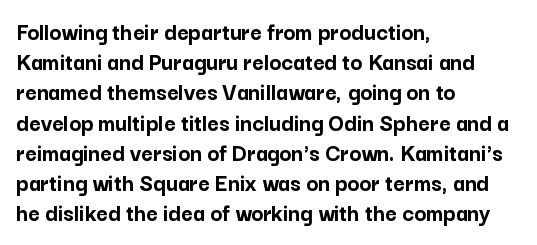
The image shows 25 px bold type, upright; set left-aligned, line spacing 1.21x, normal letter spacing, not underlined.
